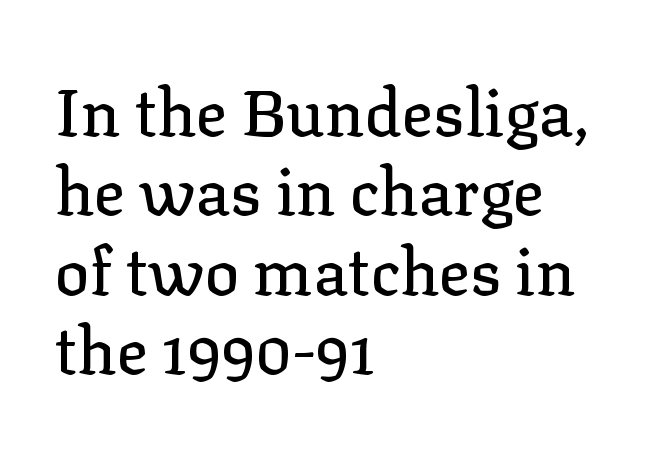
Q: Is the text italic (slanted)? A: No, it is upright.
Q: Is the typeface a serif or a sans-serif typeface? A: Serif.
Q: Is the text underlined? A: No.
Q: How is the paragraph aligned? A: Left-aligned.
Q: Is the spacing between letters normal or unusually wide? A: Normal.
Q: Width (condensed, normal, or wide)? A: Normal.
Q: Stroke contrast? A: Low.
Q: x-height? A: Medium.
Q: Monospaced? A: No.
